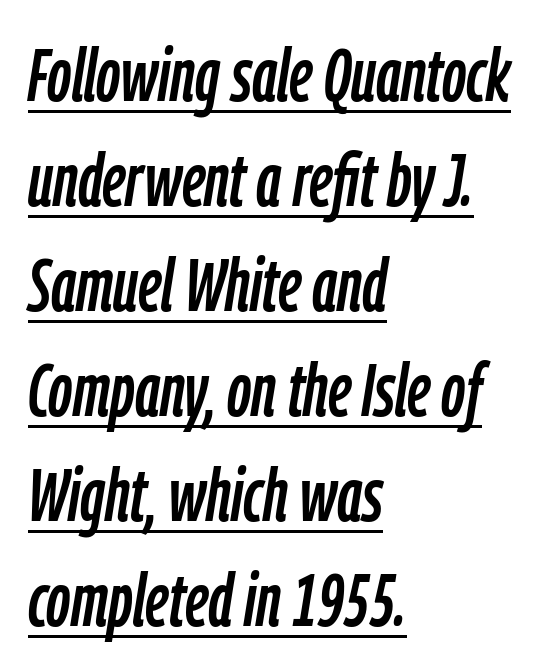
A typesetter would call this zero additional tracking. The axis of the letterforms is tilted away from vertical. Here the designer chose a conventional face with non-uniform glyph widths. Every word sits above its own underline. Reading down the column, the eye jumps a familiar distance to each next line. If you drew a ruler down the left edge, every line would touch it.
